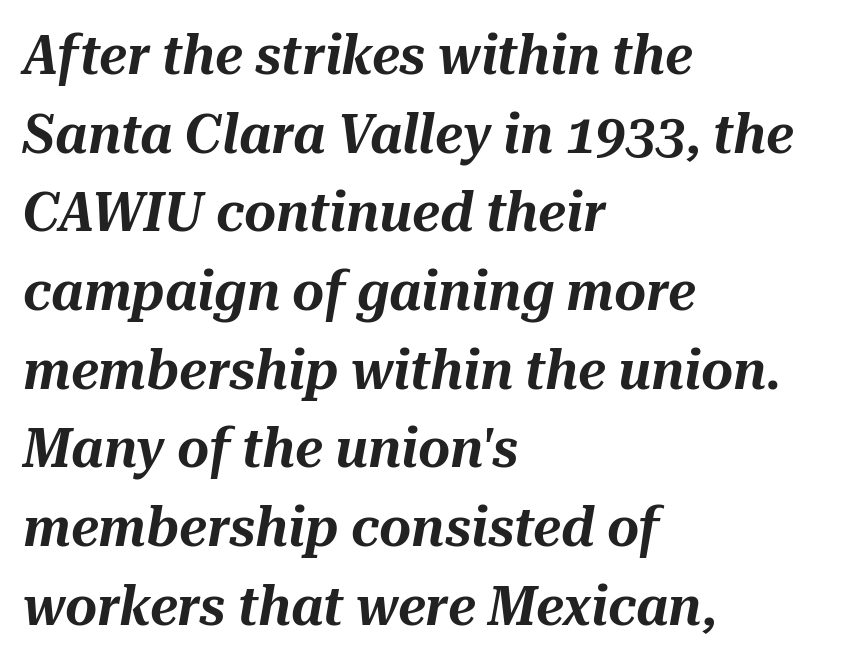
Is there much room between lines? A standard amount, neither cramped nor airy. Inter-character spacing is left at the font's built-in metrics. Check under the words: just untouched page. This sample is left-justified, so line endings fall wherever the words run out. The rendering uses natural spacing where letterforms have individual widths.
